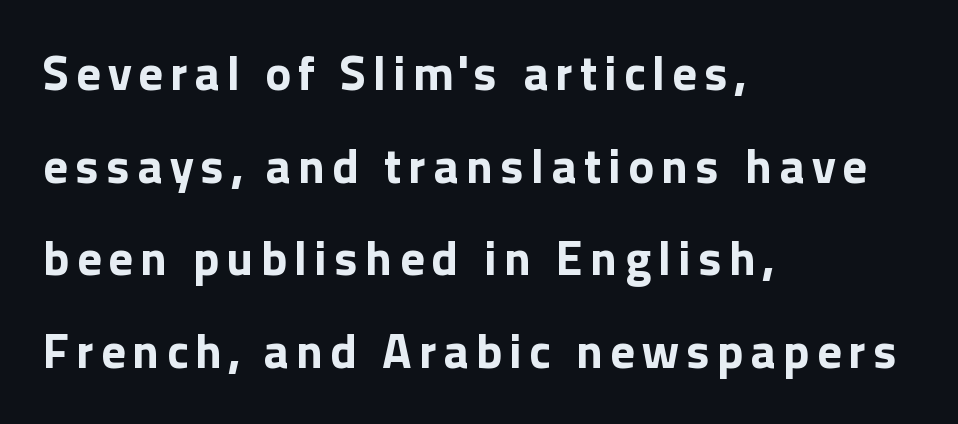
The space directly below the letters is spotless. Style check: upright. Stroke thickness is high; the sample reads as a true bold. Is this a fixed-width face? No — the glyphs have proportional, varying widths.
